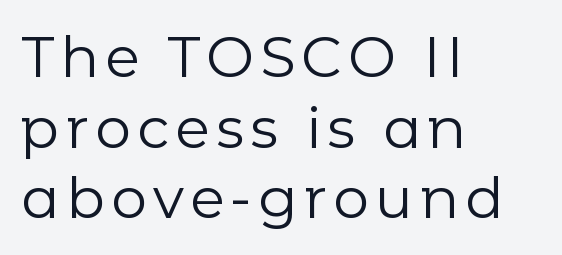
This sample uses a sans-serif face. The paragraph shown leans on its left margin. The letterforms sit at book weight or below. Character widths vary here, with narrow letters taking less room than wide ones.
